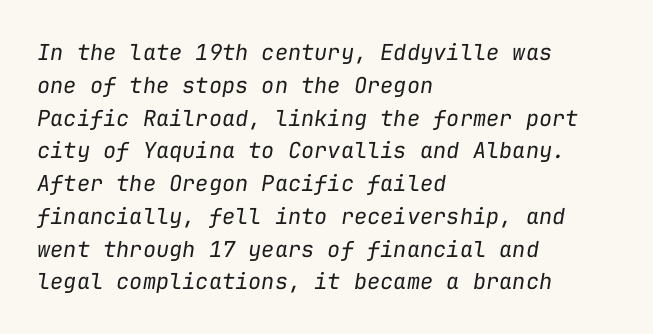
Summary of weight: not heavy and not bold. The line-height multiplier appears to be the usual default. Line beginnings align vertically; line endings do not. Does extra space separate the letters? No, they use regular spacing. Check under the words: just untouched page. A typesetter would mark this as italic.
